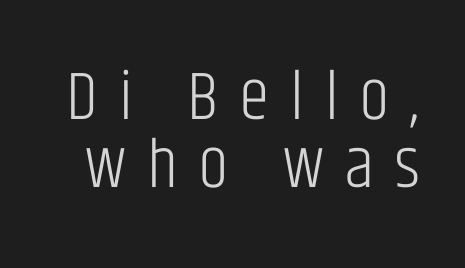
Does extra space separate the letters? Yes, quite a lot of it. Rows of type sit shoulder to shoulder in the vertical direction. No chunkiness to these letters — they're not bold. Check the space under the baseline: it is left empty. Typographically, this falls in the sans-serif category.
